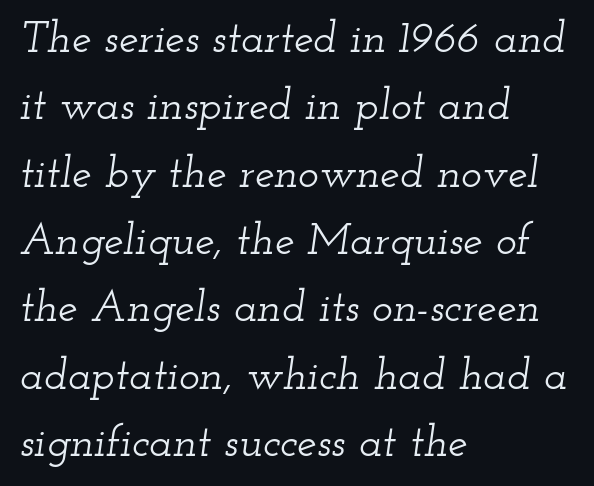
{"serif": "yes", "italic": "yes", "lean": "right", "slant_degrees": 12, "width": "wide", "stroke_contrast": "low", "x_height": "small", "monospaced": "no", "underline": "no", "align": "left", "line_spacing": "normal", "line_spacing_ratio": 1.53, "letter_spacing": "normal", "letter_spacing_em": 0.0, "glyph_px": 44}
